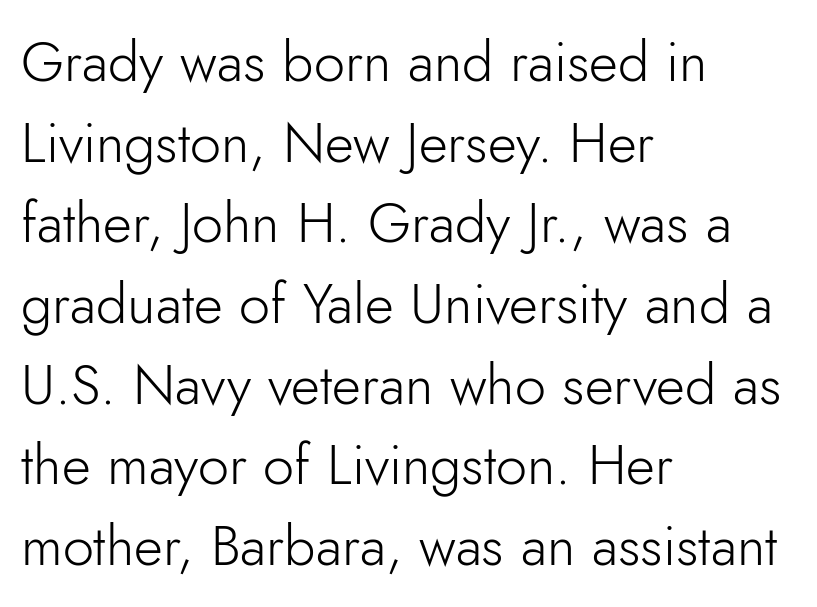
The image shows 56 px light sans-serif type, upright; set left-aligned, normal line spacing (1.44x), normal letter spacing, not underlined; low stroke contrast and a small x-height.
